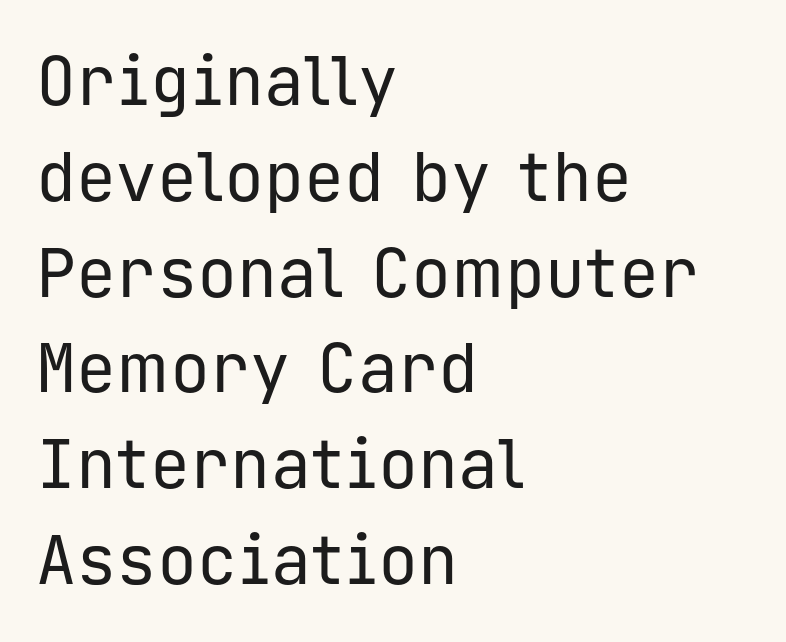
The image shows 67 px regular-weight sans-serif type, upright, monospaced; set left-aligned, normal line spacing (1.43x), normal letter spacing, not underlined; low stroke contrast and a medium x-height.
